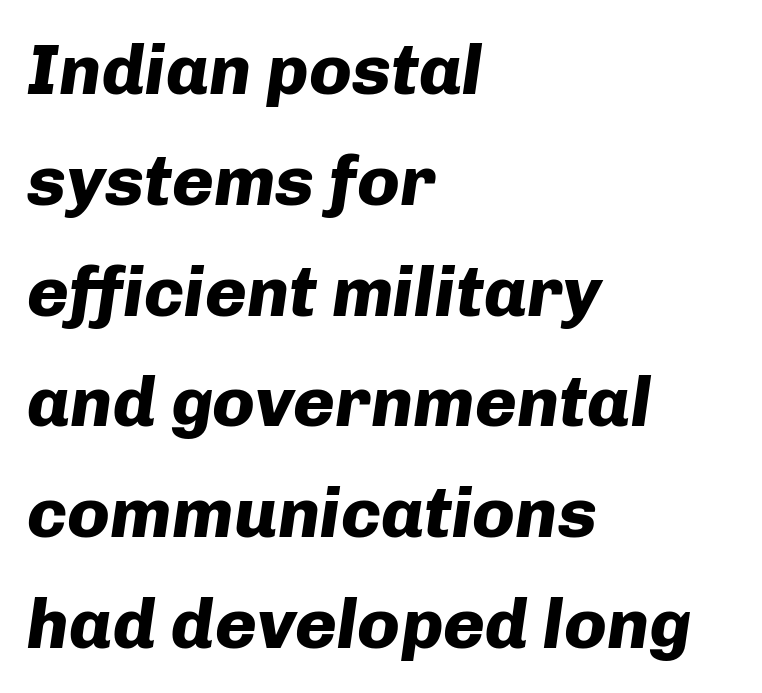
{"italic": "yes", "lean": "right", "slant_degrees": 8, "bold": "yes", "weight": "heavy", "width": "normal", "stroke_contrast": "low", "x_height": "medium", "monospaced": "no", "underline": "no", "align": "left", "line_spacing": "normal", "line_spacing_ratio": 1.56, "letter_spacing": "normal", "letter_spacing_em": 0.0, "glyph_px": 71}
